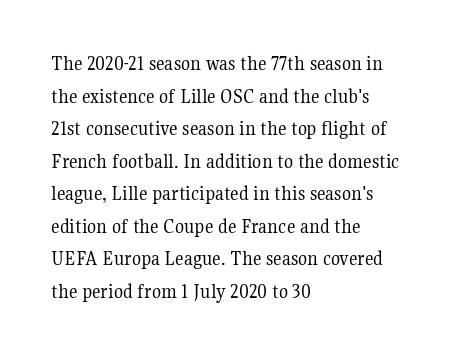
The image shows 21 px text type, upright; set left-aligned, normal line spacing (1.55x), normal letter spacing, not underlined.
